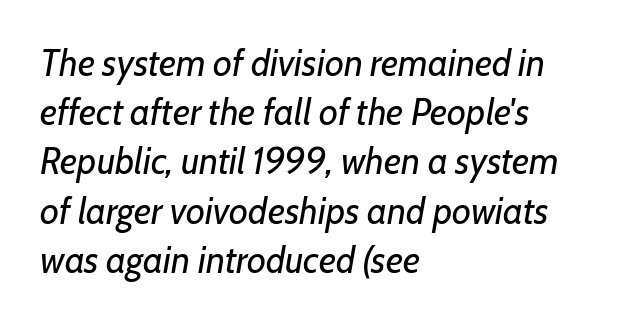
The image shows 37 px regular-weight type, italic (leaning right); set left-aligned, normal line spacing (1.33x), normal letter spacing, not underlined; low stroke contrast and a medium x-height.
